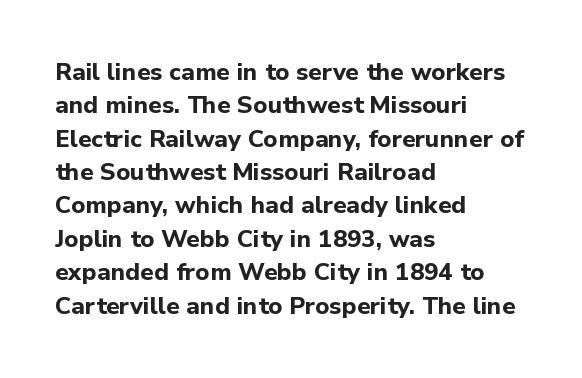
{"italic": "no", "bold": "yes", "underline": "no", "align": "left", "line_spacing": "normal", "line_spacing_ratio": 1.39, "letter_spacing": "normal", "letter_spacing_em": 0.0, "glyph_px": 24}
